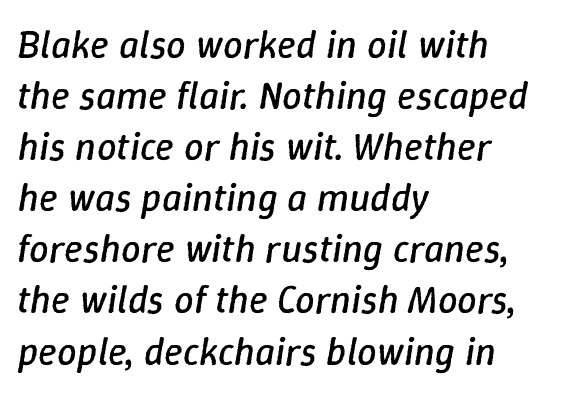
{"italic": "yes", "lean": "right", "slant_degrees": 9, "bold": "no", "weight": "regular", "width": "normal", "stroke_contrast": "low", "x_height": "medium", "monospaced": "no", "underline": "no", "align": "left", "line_spacing": "normal", "line_spacing_ratio": 1.31, "letter_spacing": "normal", "letter_spacing_em": 0.0, "glyph_px": 39}
